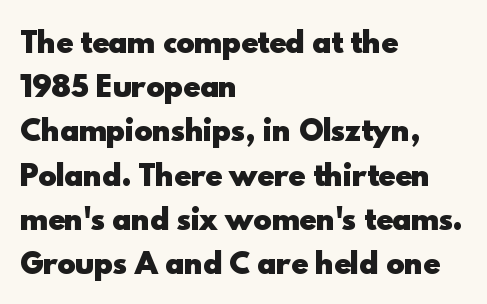
The image shows 28 px heavy sans-serif type, upright; set left-aligned, normal line spacing (1.58x), normal letter spacing, not underlined; a small x-height.
